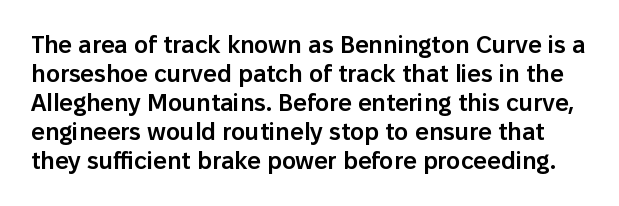
The lettering stays uniformly vertical, giving the passage a roman look. Beneath every word, the page is bare. The characters look somewhat weighty, a semibold short of true bold. Glyph-to-glyph distance matches everyday printed text.
